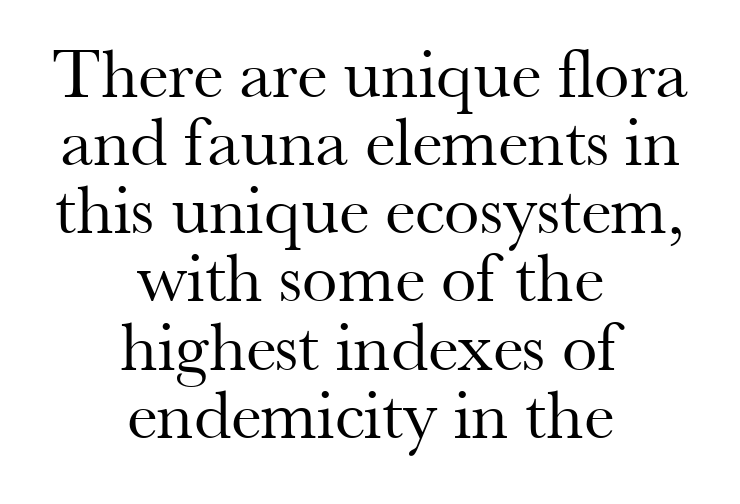
{"serif": "yes", "italic": "no", "bold": "no", "weight": "regular", "width": "normal", "stroke_contrast": "medium", "x_height": "small", "monospaced": "no", "underline": "no", "align": "center", "line_spacing": "tight", "line_spacing_ratio": 0.96, "letter_spacing": "normal", "letter_spacing_em": 0.0, "glyph_px": 71}
